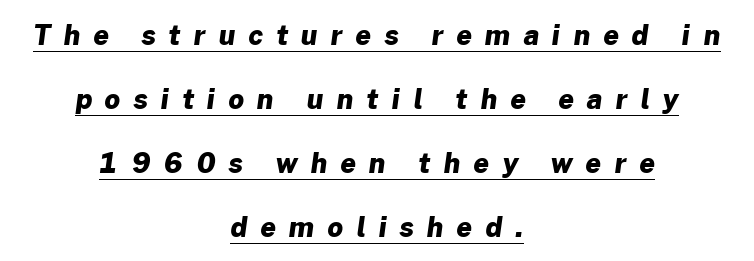
The image shows 27 px bold type; set centered, loose line spacing (2.37x), unusually wide letter spacing (+0.49 em), underlined.
